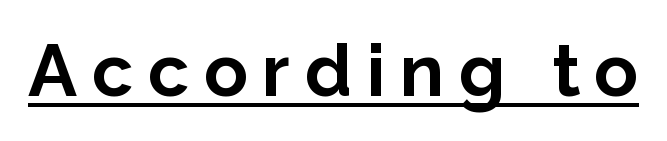
The image shows 73 px bold sans-serif type, upright; set unusually wide letter spacing (+0.2 em), underlined; low stroke contrast and a medium x-height.
